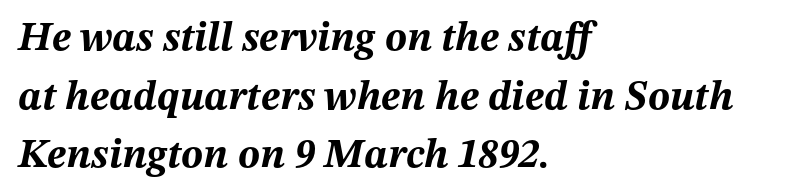
Typeset ragged right — the left edge is the straight one. No word sits above an underline. You can tell it's italic because the verticals aren't actually vertical. Does the leading feel generous? No, just average. Every letter is thick-stroked: bold, no question.
